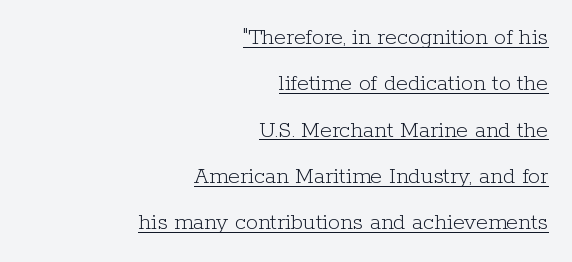
The letterforms sit shoulder to shoulder at normal distance. Widely set lines give the paragraph a tall, airy silhouette. Notice how a bar underscores the lettering throughout. Typeset ragged left — the right edge is the straight one. The characters are drawn with everyday or finer stroke widths.
